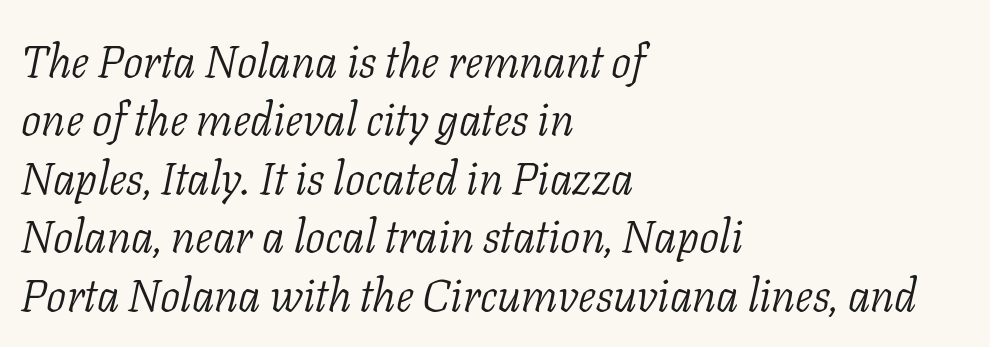
The image shows 45 px light serif type, italic (leaning right); set left-aligned, normal line spacing (1.3x), normal letter spacing, not underlined; low stroke contrast and a medium x-height.
